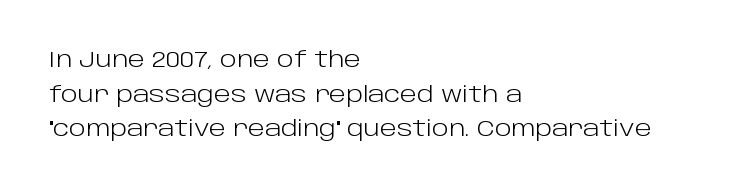
Q: Is the text bold? A: No.
Q: Is the text italic (slanted)? A: No, it is upright.
Q: Is the text underlined? A: No.
Q: How is the paragraph aligned? A: Left-aligned.
Q: Is the spacing between letters normal or unusually wide? A: Normal.
Q: Is the spacing between lines tight, normal or loose? A: Normal.
